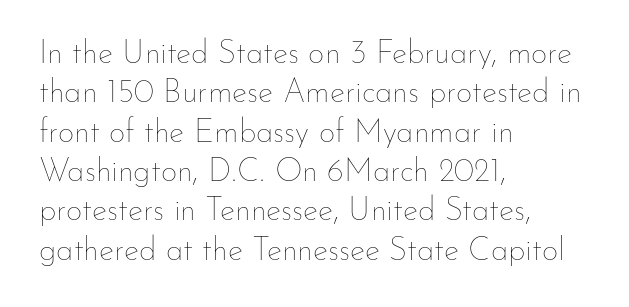
{"italic": "no", "bold": "no", "weight": "thin", "width": "normal", "stroke_contrast": "low", "x_height": "small", "monospaced": "no", "underline": "no", "align": "left", "line_spacing_ratio": 1.23, "letter_spacing": "normal", "letter_spacing_em": 0.0, "glyph_px": 32}
